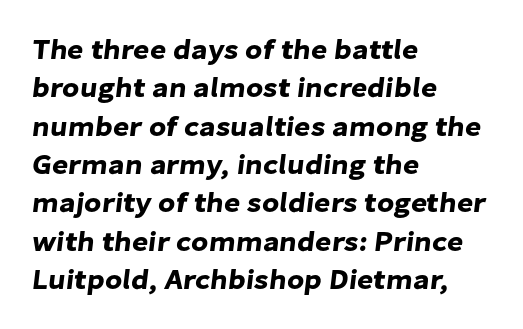
The image shows 28 px sans-serif type; set left-aligned, normal line spacing (1.37x), normal letter spacing, not underlined; low stroke contrast and a medium x-height.
